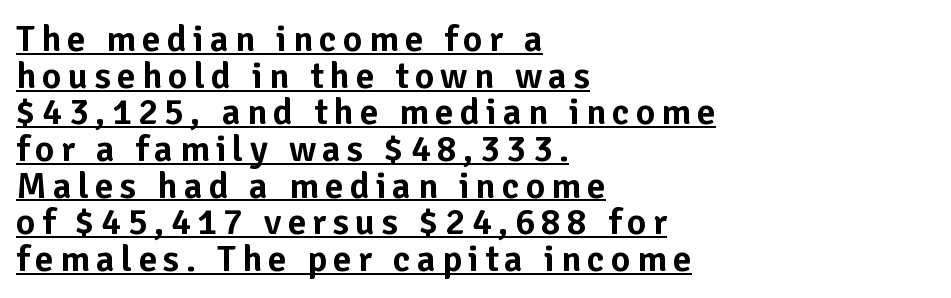
Q: Is the text italic (slanted)? A: No, it is upright.
Q: Is the typeface a serif or a sans-serif typeface? A: Sans-serif.
Q: Is the text underlined? A: Yes.
Q: How is the paragraph aligned? A: Left-aligned.
Q: Is the spacing between lines tight, normal or loose? A: Tight.
Q: Width (condensed, normal, or wide)? A: Normal.
Q: Stroke contrast? A: Low.
Q: x-height? A: Medium.
Q: Monospaced? A: No.
